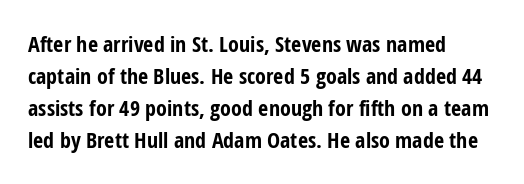
Q: Is the text bold? A: Yes.
Q: Is the text italic (slanted)? A: No, it is upright.
Q: Is the text underlined? A: No.
Q: How is the paragraph aligned? A: Left-aligned.
Q: Is the spacing between letters normal or unusually wide? A: Normal.
Q: Is the spacing between lines tight, normal or loose? A: Normal.
